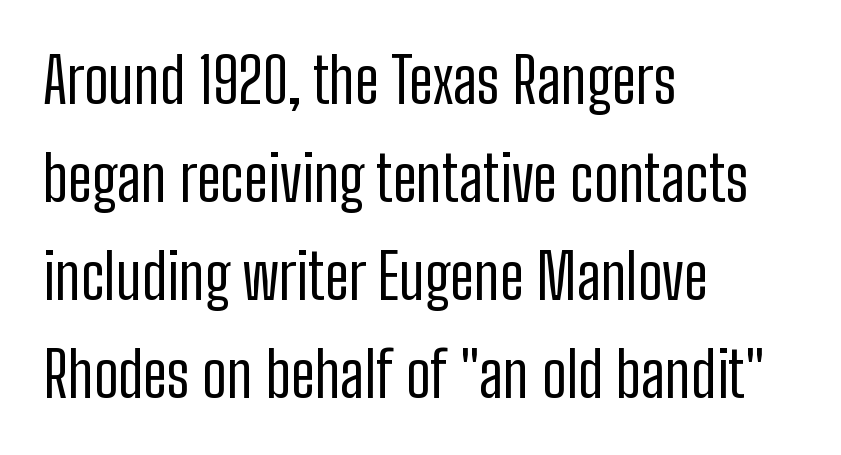
The image shows 62 px regular-weight, condensed sans-serif type, upright; set left-aligned, normal line spacing (1.58x), normal letter spacing, not underlined; low stroke contrast and a medium x-height.
